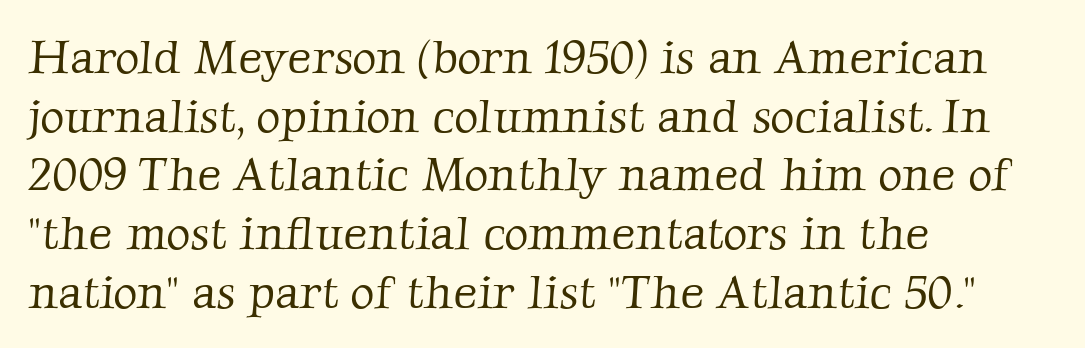
{"serif": "yes", "bold": "no", "weight": "light", "width": "normal", "stroke_contrast": "low", "x_height": "medium", "monospaced": "no", "underline": "no", "align": "left", "line_spacing": "normal", "line_spacing_ratio": 1.25, "letter_spacing": "normal", "letter_spacing_em": 0.0, "glyph_px": 47}
